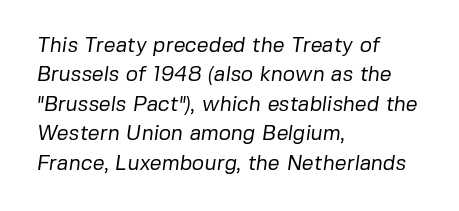
{"bold": "no", "underline": "no", "align": "left", "line_spacing": "normal", "line_spacing_ratio": 1.4, "letter_spacing": "normal", "letter_spacing_em": 0.0, "glyph_px": 21}
